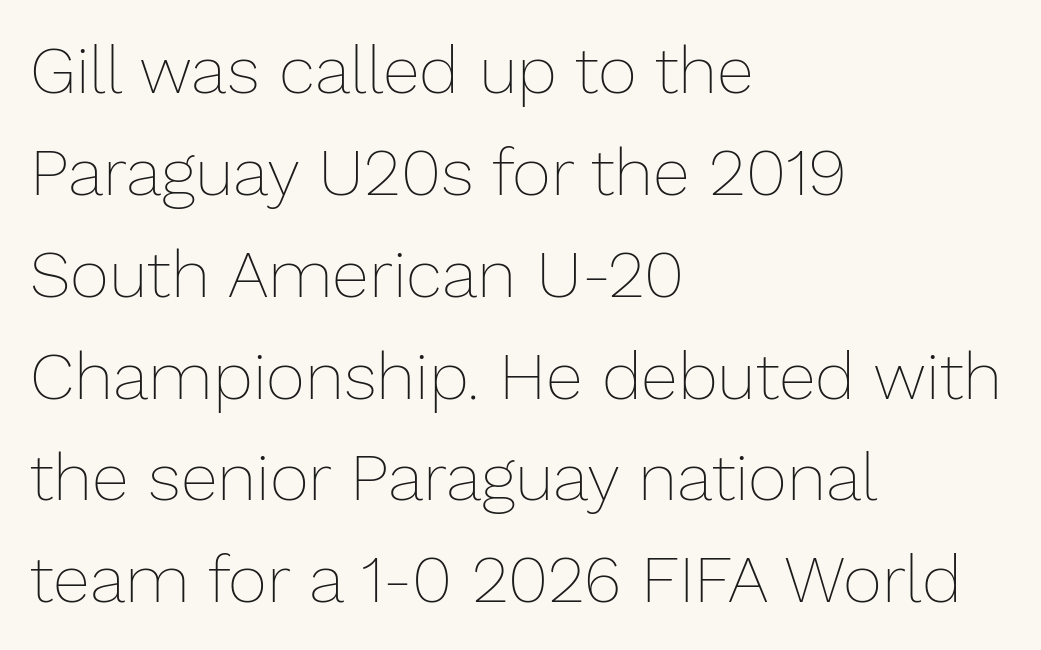
Each letter keeps its own natural width here, so spacing adapts to shape. How would I describe the line gaps? Plain and ordinary. The compositor pushed each line to the left boundary. Between one letter and the next there's only the usual sliver of space. A bare baseline throughout the passage.
